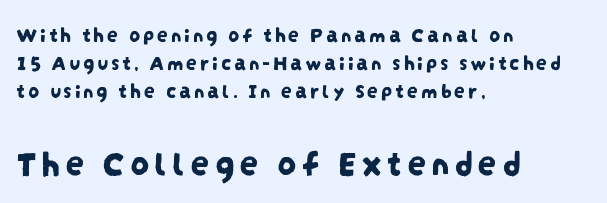
Q: Is the typeface a serif or a sans-serif typeface? A: Sans-serif.
Q: Is the text underlined? A: No.
Q: How is the paragraph aligned? A: Left-aligned.
Q: Is the spacing between lines tight, normal or loose? A: Normal.
Q: Which block of text is set in a larger size, the first (top) or the second (bottom)? A: The second (bottom) one.
Q: Width (condensed, normal, or wide)? A: Condensed.
Q: Stroke contrast? A: Low.
Q: x-height? A: Large.
Q: Monospaced? A: No.
